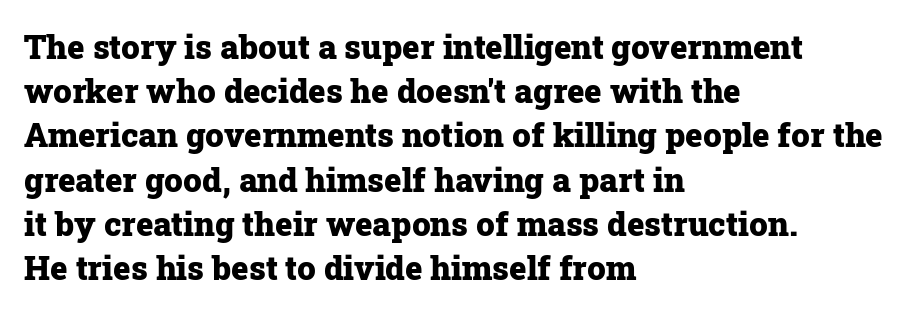
{"serif": "yes", "italic": "no", "bold": "yes", "weight": "heavy", "width": "normal", "stroke_contrast": "low", "x_height": "medium", "monospaced": "no", "underline": "no", "align": "left", "line_spacing": "normal", "line_spacing_ratio": 1.34, "letter_spacing": "normal", "letter_spacing_em": 0.0, "glyph_px": 33}
